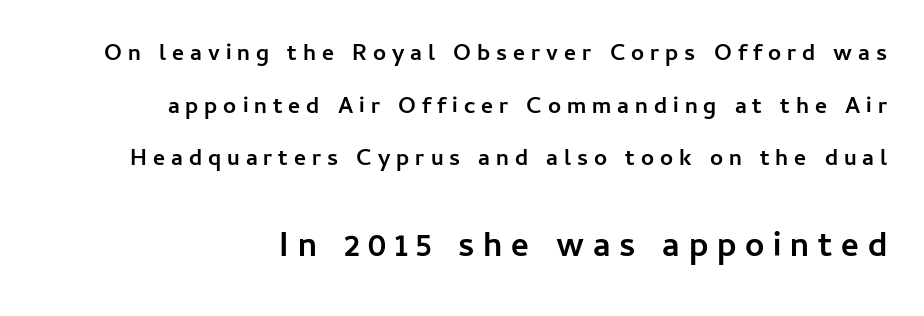
The image shows 34 px semibold sans-serif type, upright; set right-aligned, loose line spacing (2.29x), unusually wide letter spacing (+0.26 em), not underlined; the second (bottom) block is 1.48x larger; low stroke contrast and a medium x-height.
